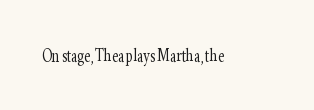
The image shows 21 px text type, upright; set normal letter spacing, not underlined.
